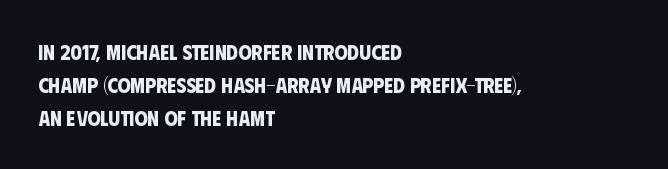
The image shows 21 px bold type; set left-aligned, normal line spacing (1.57x), normal letter spacing, not underlined.
